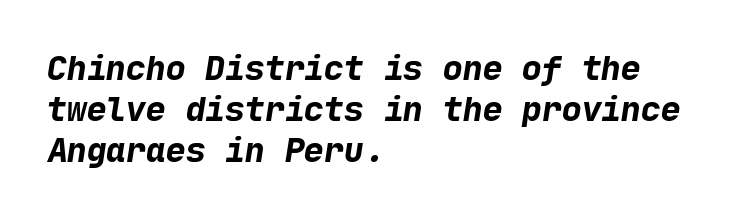
The image shows 33 px bold sans-serif type; set left-aligned, line spacing 1.24x, normal letter spacing, not underlined; low stroke contrast and a medium x-height.
